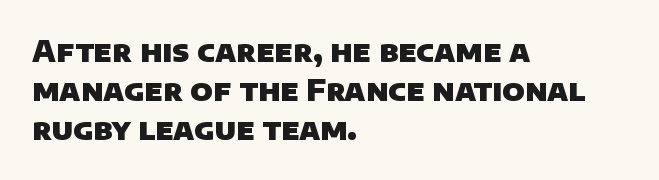
Q: Is the text bold? A: Yes.
Q: Is the typeface a serif or a sans-serif typeface? A: Sans-serif.
Q: Is the text underlined? A: No.
Q: How is the paragraph aligned? A: Left-aligned.
Q: Is the spacing between letters normal or unusually wide? A: Normal.
Q: Is the spacing between lines tight, normal or loose? A: Normal.
Q: Width (condensed, normal, or wide)? A: Normal.
Q: Stroke contrast? A: Low.
Q: x-height? A: Large.
Q: Monospaced? A: No.
